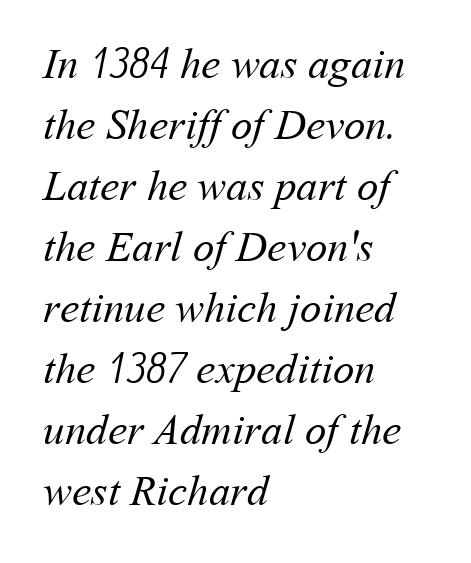
The image shows 43 px regular-weight type; set left-aligned, normal line spacing (1.42x), normal letter spacing, not underlined; medium stroke contrast and a medium x-height.
